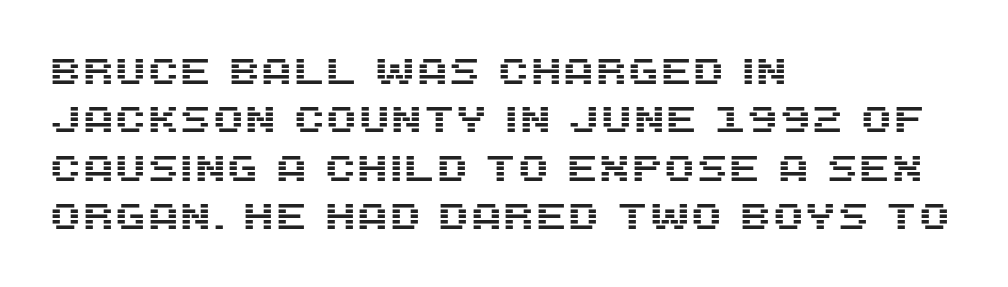
Designer's note — italics off, roman on. Check the space under the baseline: it is left empty. Normally led — the rows are evenly, conventionally spaced. Short and long lines alike share a common starting point at left. The letters advance in unequal steps, a hallmark of proportional type. This sample uses a sans-serif face.
